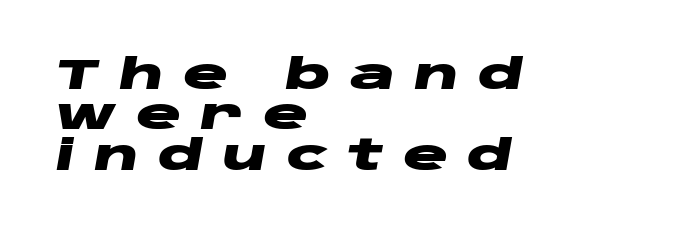
Q: Is the text bold? A: Yes.
Q: Is the text italic (slanted)? A: Yes, it leans right by about 10 degrees.
Q: Is the text underlined? A: No.
Q: How is the paragraph aligned? A: Left-aligned.
Q: Is the spacing between letters normal or unusually wide? A: Unusually wide.
Q: Is the spacing between lines tight, normal or loose? A: Tight.
Q: Width (condensed, normal, or wide)? A: Wide.
Q: Stroke contrast? A: Low.
Q: x-height? A: Large.
Q: Monospaced? A: No.
